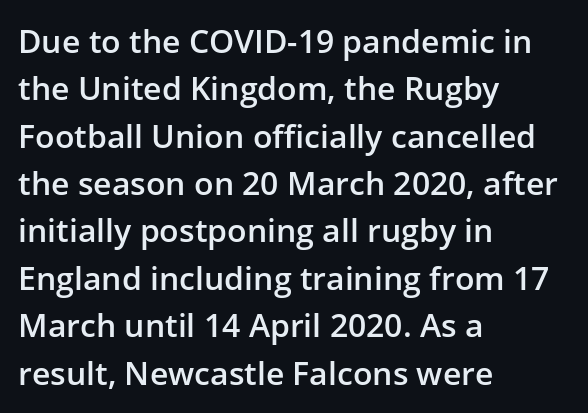
Think of a printed novel: that variable character pitch is what you see here. The space between consecutive lines is moderate. Moderately thickened strokes mark this as semibold type. The compositor pushed each line to the left boundary. Here the glyphs are tracked normally, forming tight word shapes.
